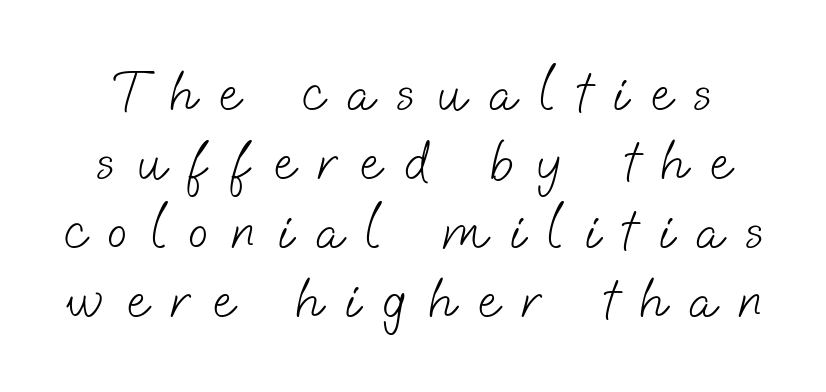
Q: Is the text bold? A: No.
Q: Is the typeface a serif or a sans-serif typeface? A: Sans-serif.
Q: Is the text underlined? A: No.
Q: Is the spacing between letters normal or unusually wide? A: Unusually wide.
Q: Width (condensed, normal, or wide)? A: Normal.
Q: Stroke contrast? A: Low.
Q: x-height? A: Small.
Q: Monospaced? A: No.
